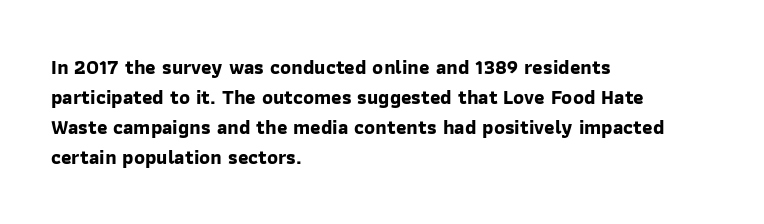
Q: Is the text bold? A: Yes.
Q: Is the text underlined? A: No.
Q: How is the paragraph aligned? A: Left-aligned.
Q: Is the spacing between letters normal or unusually wide? A: Normal.
Q: Is the spacing between lines tight, normal or loose? A: Normal.
